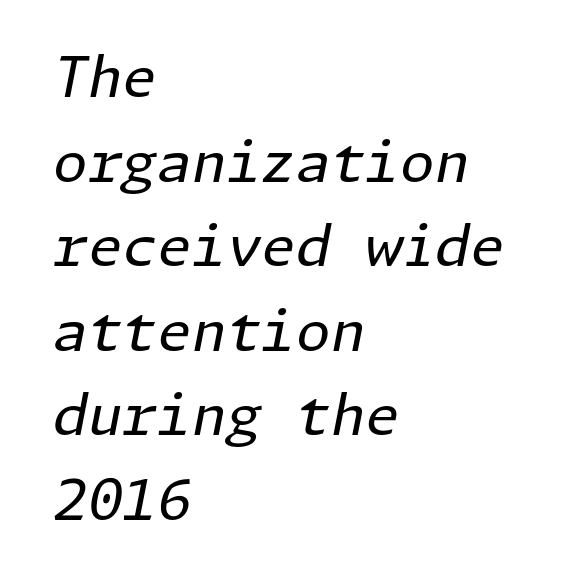
Q: Is the text bold? A: No.
Q: Is the text italic (slanted)? A: Yes, it leans right by about 11 degrees.
Q: Is the text underlined? A: No.
Q: How is the paragraph aligned? A: Left-aligned.
Q: Is the spacing between letters normal or unusually wide? A: Normal.
Q: Is the spacing between lines tight, normal or loose? A: Normal.
Q: Width (condensed, normal, or wide)? A: Normal.
Q: Stroke contrast? A: Low.
Q: x-height? A: Medium.
